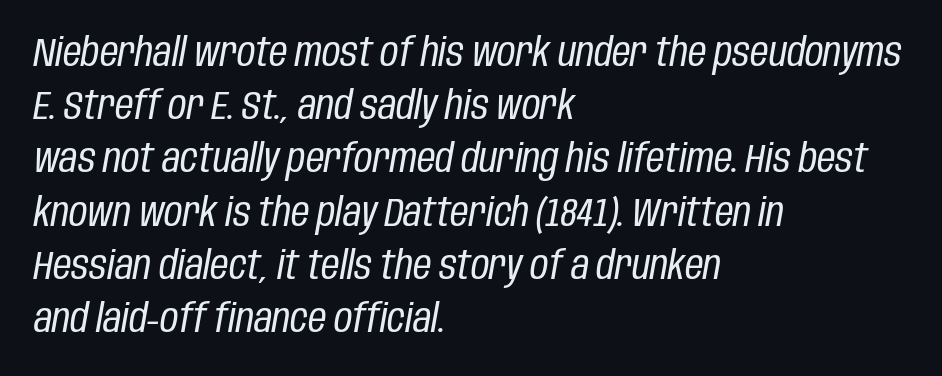
The rendering uses natural spacing where letterforms have individual widths. Underlining? Definitely not there. A light-to-regular cut is what we see here. The type is set solid horizontally, with unmodified tracking. The compositor pushed each line to the left boundary.
